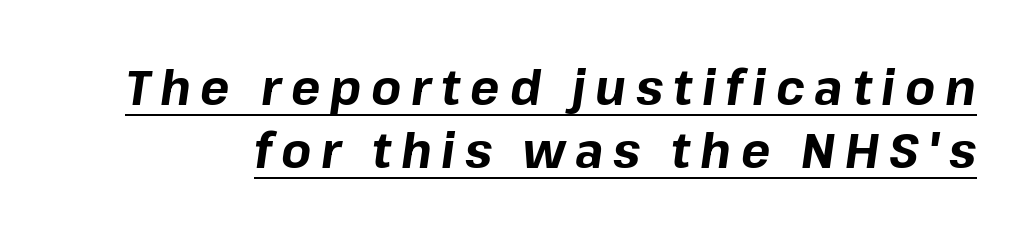
Q: Is the text bold? A: Yes.
Q: Is the text italic (slanted)? A: Yes, it leans right by about 8 degrees.
Q: Is the text underlined? A: Yes.
Q: Is the spacing between letters normal or unusually wide? A: Unusually wide.
Q: Is the spacing between lines tight, normal or loose? A: Normal.
Q: Width (condensed, normal, or wide)? A: Normal.
Q: Stroke contrast? A: Low.
Q: x-height? A: Medium.
Q: Monospaced? A: No.
